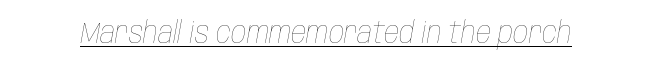
{"italic": "yes", "lean": "right", "slant_degrees": 10, "bold": "no", "weight": "thin", "width": "condensed", "stroke_contrast": "low", "x_height": "large", "monospaced": "no", "underline": "yes", "letter_spacing": "normal", "letter_spacing_em": 0.0, "glyph_px": 30}
